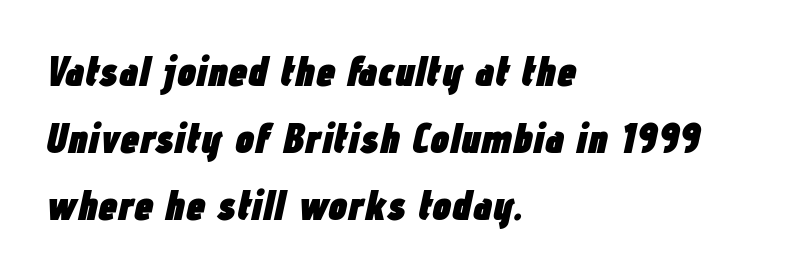
Q: Is the text bold? A: Yes.
Q: Is the text italic (slanted)? A: Yes, it leans right by about 12 degrees.
Q: Is the text underlined? A: No.
Q: How is the paragraph aligned? A: Left-aligned.
Q: Is the spacing between letters normal or unusually wide? A: Normal.
Q: Is the spacing between lines tight, normal or loose? A: Normal.
Q: Width (condensed, normal, or wide)? A: Condensed.
Q: Stroke contrast? A: Low.
Q: x-height? A: Medium.
Q: Monospaced? A: No.
